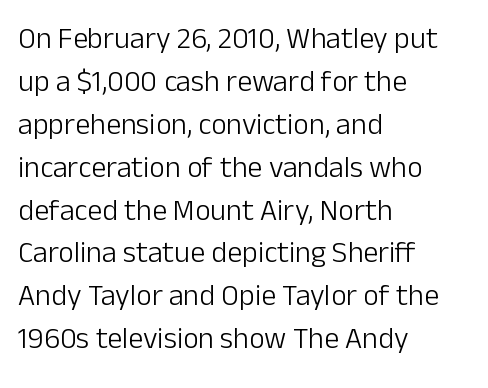
Each letter's strokes conclude bluntly, with no projecting serifs. The rendering uses a moderate line-height, typical for paragraphs. Looks like regular typesetting: each glyph gets only the width it needs. A bare baseline throughout the passage.
